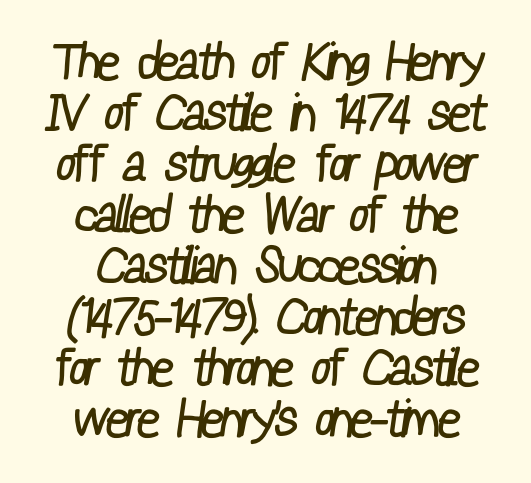
{"serif": "no", "bold": "no", "weight": "regular", "width": "condensed", "stroke_contrast": "low", "x_height": "medium", "monospaced": "no", "underline": "no", "align": "center", "line_spacing": "tight", "line_spacing_ratio": 1.0, "letter_spacing": "normal", "letter_spacing_em": 0.0, "glyph_px": 51}
